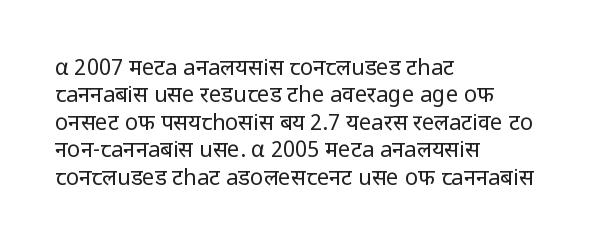
Q: Is the text bold? A: No.
Q: Is the text italic (slanted)? A: No, it is upright.
Q: Is the text underlined? A: No.
Q: How is the paragraph aligned? A: Left-aligned.
Q: Is the spacing between letters normal or unusually wide? A: Normal.
Q: Is the spacing between lines tight, normal or loose? A: Normal.
